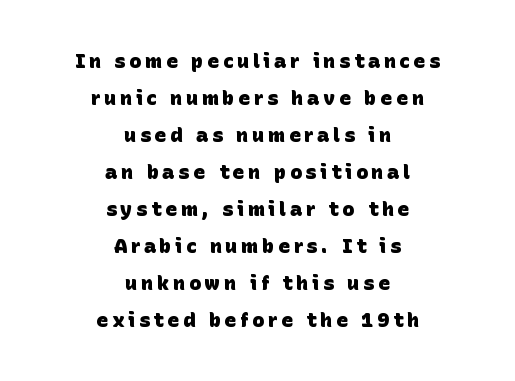
The image shows 20 px bold type; set centered, line spacing 1.85x, not underlined.
